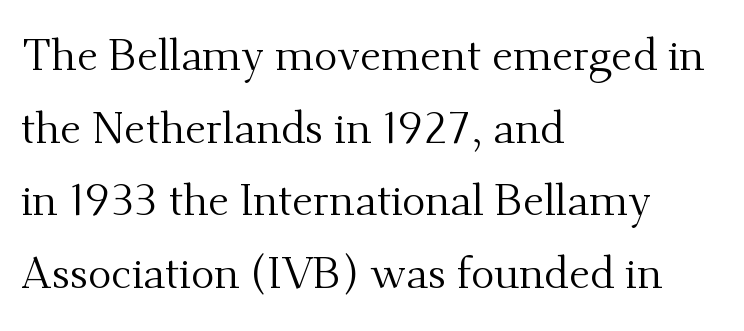
{"serif": "yes", "italic": "no", "bold": "no", "weight": "regular", "width": "normal", "stroke_contrast": "medium", "x_height": "small", "monospaced": "no", "underline": "no", "align": "left", "line_spacing": "normal", "line_spacing_ratio": 1.65, "letter_spacing": "normal", "letter_spacing_em": 0.0, "glyph_px": 44}
